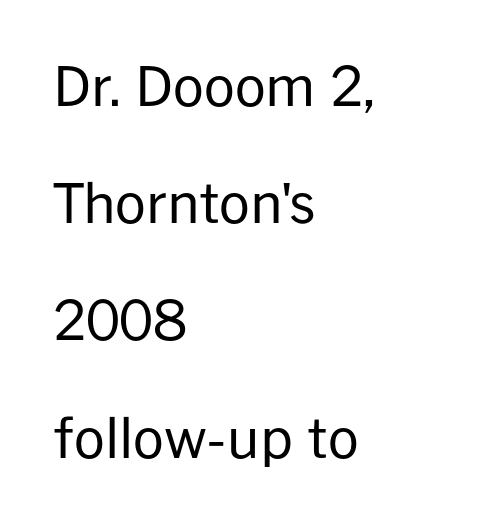
{"serif": "no", "italic": "no", "bold": "no", "weight": "regular", "width": "normal", "stroke_contrast": "low", "x_height": "medium", "monospaced": "no", "underline": "no", "align": "left", "line_spacing": "loose", "line_spacing_ratio": 2.17, "letter_spacing": "normal", "letter_spacing_em": 0.0, "glyph_px": 54}
